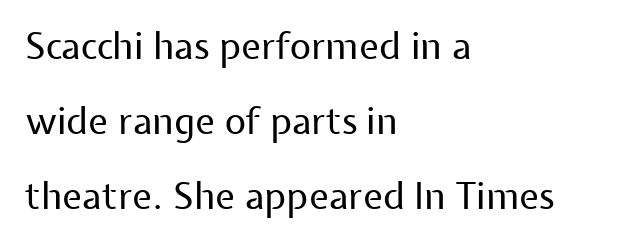
{"serif": "no", "italic": "no", "bold": "no", "weight": "regular", "width": "normal", "stroke_contrast": "low", "x_height": "medium", "monospaced": "no", "underline": "no", "align": "left", "line_spacing": "loose", "line_spacing_ratio": 2.03, "letter_spacing": "normal", "letter_spacing_em": 0.0, "glyph_px": 37}
